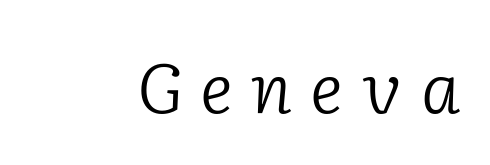
Look at the bottom of the vertical strokes: they flare into serifs here. Honestly, there is no underline to notice here at all. Weight: regular or lighter. The typography opts for an oblique posture over an upright one.
